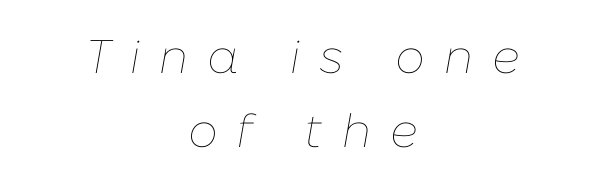
Does extra space separate the letters? Yes, quite a lot of it. The passage shown is typed in a proportional face where columns would drift. Descenders hang freely into open space. If you drew a line through each stem, it would be angled.
